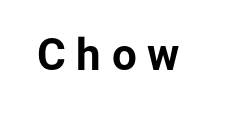
Q: Is the text bold? A: Yes.
Q: Is the text italic (slanted)? A: No, it is upright.
Q: Is the typeface a serif or a sans-serif typeface? A: Sans-serif.
Q: Is the text underlined? A: No.
Q: Is the spacing between letters normal or unusually wide? A: Unusually wide.
Q: Width (condensed, normal, or wide)? A: Normal.
Q: Stroke contrast? A: Low.
Q: x-height? A: Medium.
Q: Monospaced? A: No.
